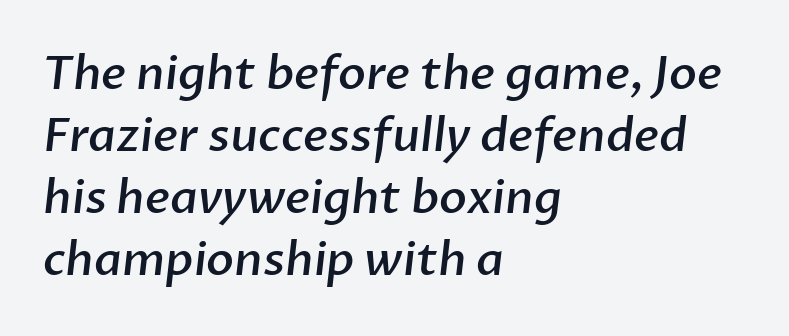
{"serif": "no", "bold": "semi", "weight": "semibold", "width": "normal", "stroke_contrast": "low", "x_height": "medium", "monospaced": "no", "underline": "no", "align": "left", "line_spacing": "normal", "line_spacing_ratio": 1.35, "letter_spacing": "normal", "letter_spacing_em": 0.0, "glyph_px": 46}
